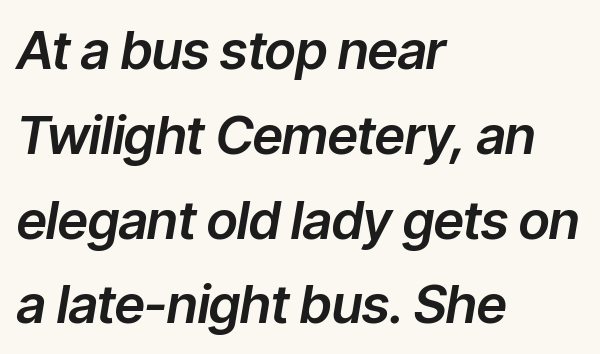
The image shows 53 px text type, italic (leaning right); set left-aligned, normal line spacing (1.6x), normal letter spacing, not underlined; low stroke contrast and a medium x-height.
